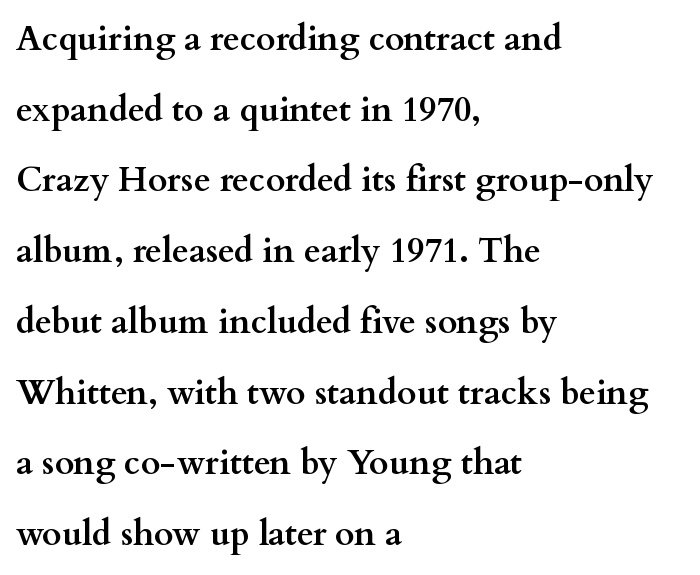
Q: Is the text bold? A: Yes.
Q: Is the text italic (slanted)? A: No, it is upright.
Q: Is the typeface a serif or a sans-serif typeface? A: Serif.
Q: Is the text underlined? A: No.
Q: How is the paragraph aligned? A: Left-aligned.
Q: Is the spacing between letters normal or unusually wide? A: Normal.
Q: Is the spacing between lines tight, normal or loose? A: Loose.
Q: Width (condensed, normal, or wide)? A: Wide.
Q: Stroke contrast? A: Medium.
Q: x-height? A: Small.
Q: Monospaced? A: No.
